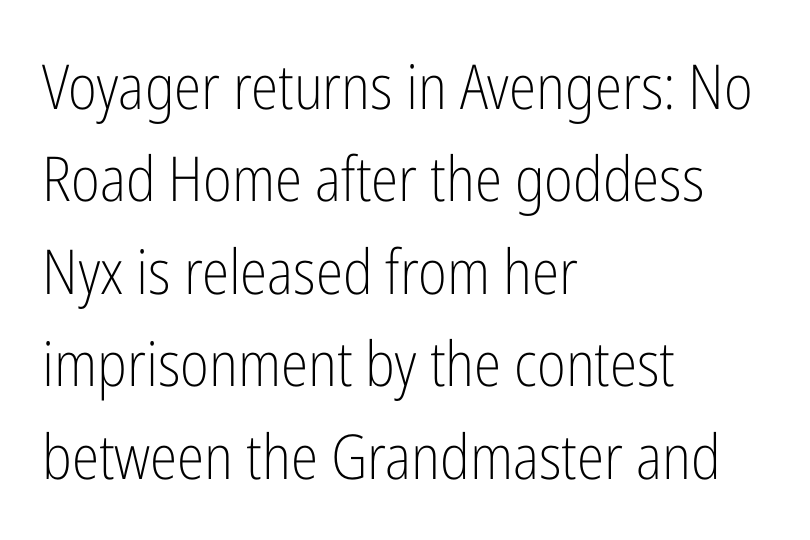
{"serif": "no", "italic": "no", "bold": "no", "weight": "light", "width": "condensed", "stroke_contrast": "low", "x_height": "medium", "monospaced": "no", "underline": "no", "align": "left", "line_spacing": "normal", "line_spacing_ratio": 1.49, "letter_spacing": "normal", "letter_spacing_em": 0.0, "glyph_px": 62}
